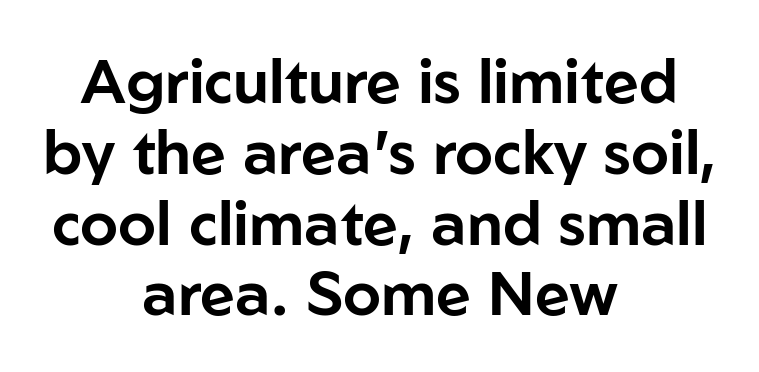
The image shows 61 px sans-serif type, upright; set centered, line spacing 1.16x, normal letter spacing, not underlined; low stroke contrast and a medium x-height.
